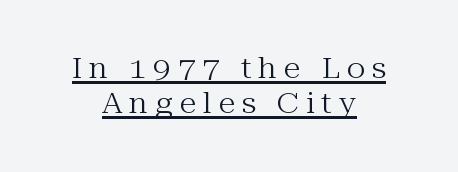
Is this a heavy cut? Hardly; it is regular or lighter. Layout note: lines centered. Somebody hit Ctrl+U on this one — the words are underlined. The letterforms stand isolated, each surrounded by extra space. To sum up the face: it has serifs. The rendering uses natural spacing where letterforms have individual widths.
